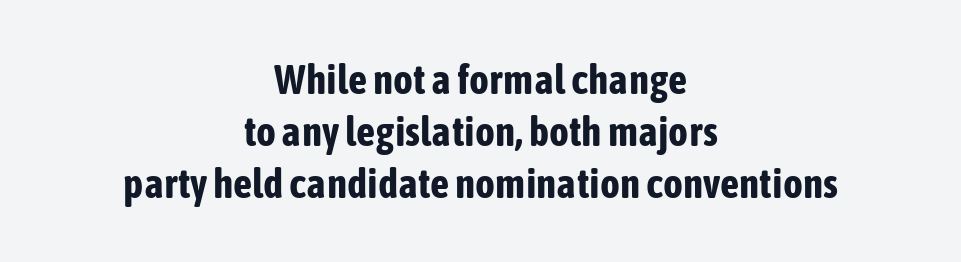
{"serif": "no", "italic": "no", "bold": "yes", "weight": "bold", "width": "condensed", "stroke_contrast": "low", "x_height": "medium", "monospaced": "no", "underline": "no", "align": "center", "line_spacing_ratio": 1.24, "letter_spacing": "normal", "letter_spacing_em": 0.0, "glyph_px": 42}
